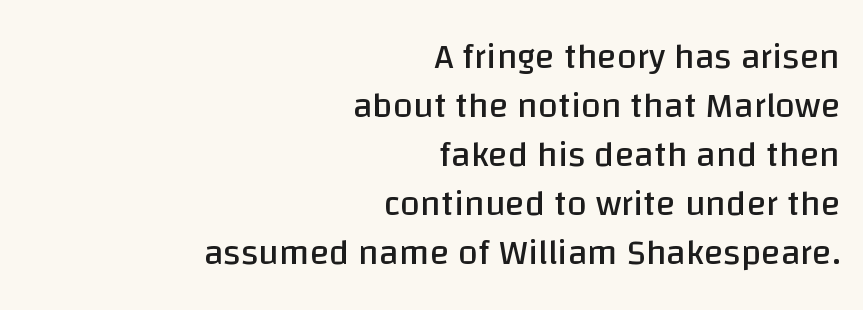
{"serif": "no", "italic": "no", "bold": "no", "weight": "regular", "width": "normal", "stroke_contrast": "low", "x_height": "large", "monospaced": "no", "underline": "no", "align": "right", "line_spacing": "normal", "line_spacing_ratio": 1.36, "letter_spacing": "normal", "letter_spacing_em": 0.0, "glyph_px": 36}
